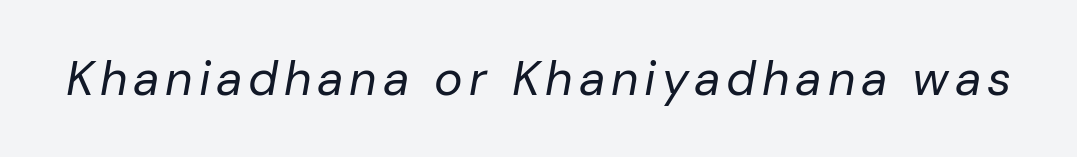
The strip under each line holds only bare page. Tall strokes in this sample are angled rather than plumb. A quiet, ordinary-to-light weight characterises the typeface. The passage shown is typed in a proportional face where columns would drift.
